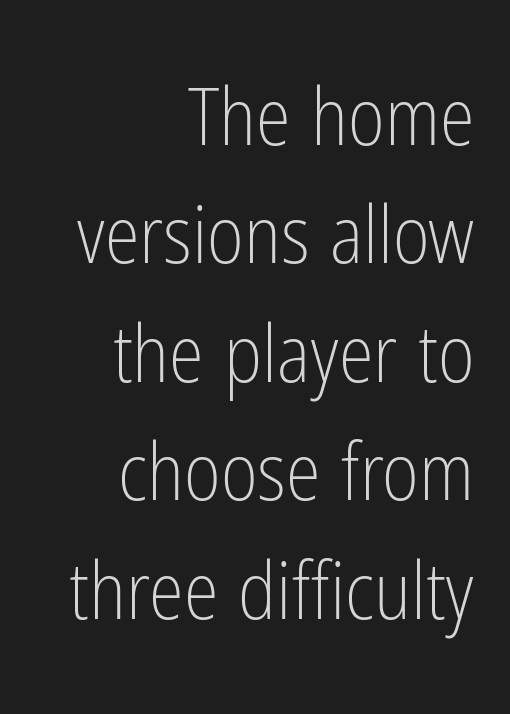
The image shows 79 px light, condensed sans-serif type, upright; set right-aligned, normal line spacing (1.5x), normal letter spacing, not underlined; low stroke contrast and a medium x-height.
